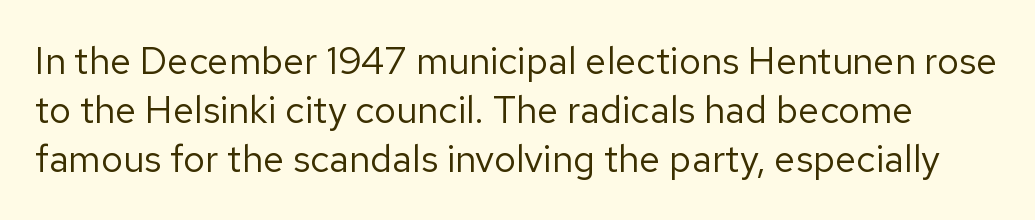
{"serif": "no", "italic": "no", "bold": "no", "weight": "regular", "width": "normal", "stroke_contrast": "low", "x_height": "medium", "monospaced": "no", "underline": "no", "line_spacing": "normal", "line_spacing_ratio": 1.29, "letter_spacing": "normal", "letter_spacing_em": 0.0, "glyph_px": 38}
